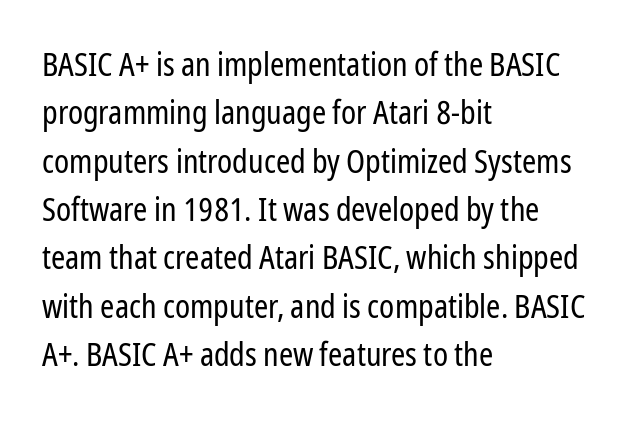
{"serif": "no", "italic": "no", "bold": "no", "weight": "regular", "width": "condensed", "stroke_contrast": "low", "x_height": "medium", "monospaced": "no", "underline": "no", "align": "left", "line_spacing": "normal", "line_spacing_ratio": 1.51, "letter_spacing": "normal", "letter_spacing_em": 0.0, "glyph_px": 32}
